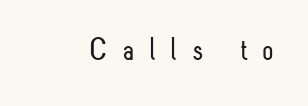
Unlike a traditional serif, this face leaves its strokes unadorned. Heft: none added — not bold. Type without underlining. The letters stand upright; this is a roman face.
